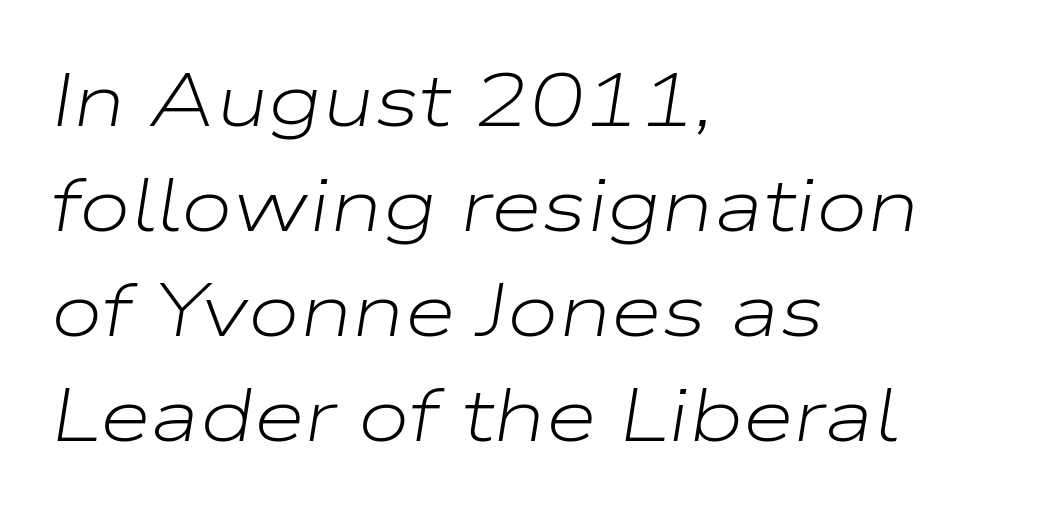
The image shows 74 px light, wide type, italic (leaning right); set left-aligned, normal line spacing (1.42x), normal letter spacing, not underlined; low stroke contrast and a medium x-height.
